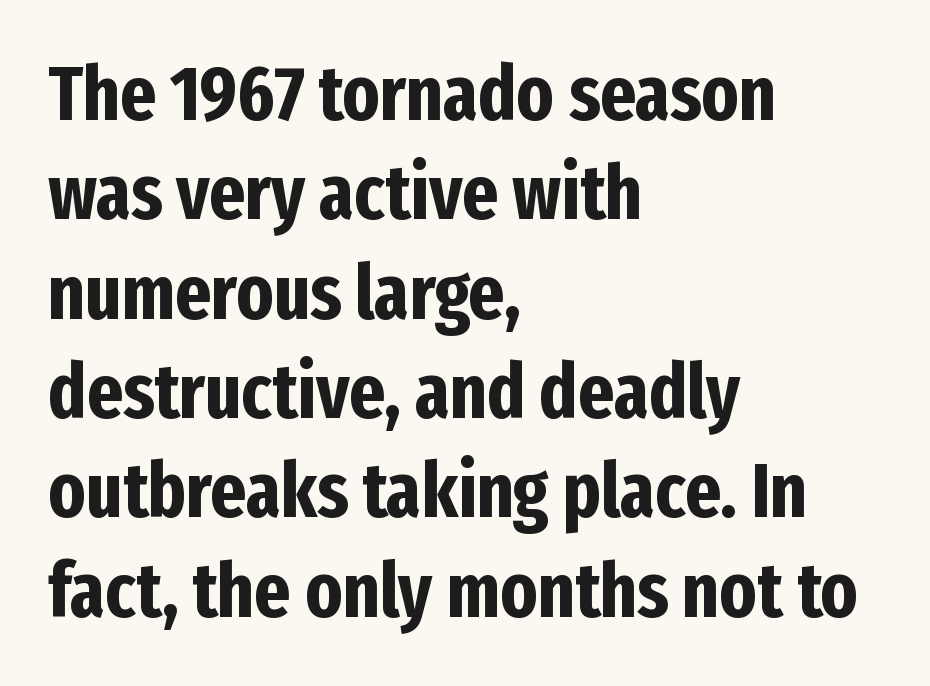
The image shows 77 px bold, condensed sans-serif type, upright; set left-aligned, normal line spacing (1.29x), normal letter spacing, not underlined; low stroke contrast and a medium x-height.
